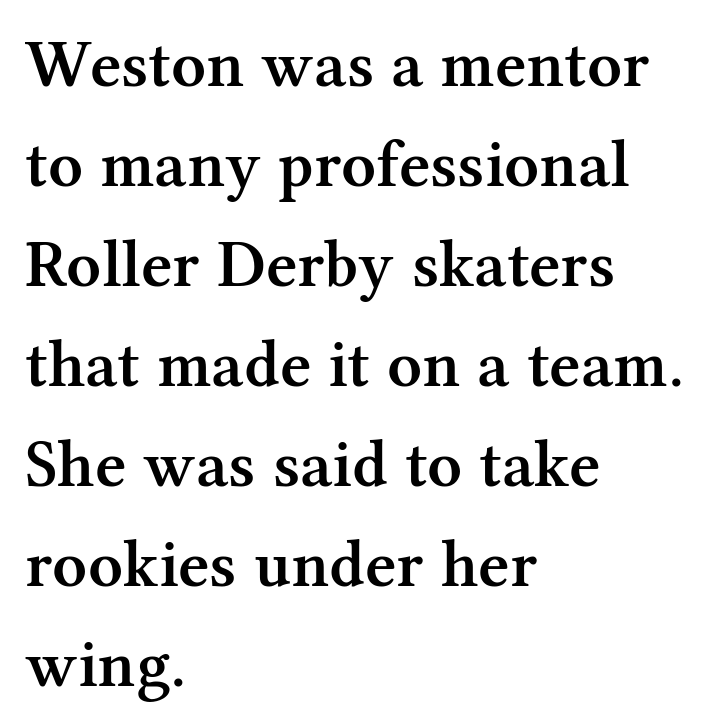
A clean baseline with only descenders dipping below it. If you drew a line through each stem, it would be perfectly vertical. Casual observation: everything's shoved over to the left. These lines sit exactly where default settings would place them. Think of a printed novel: that variable character pitch is what you see here. These lines keep a tight, regular rhythm from letter to letter.
